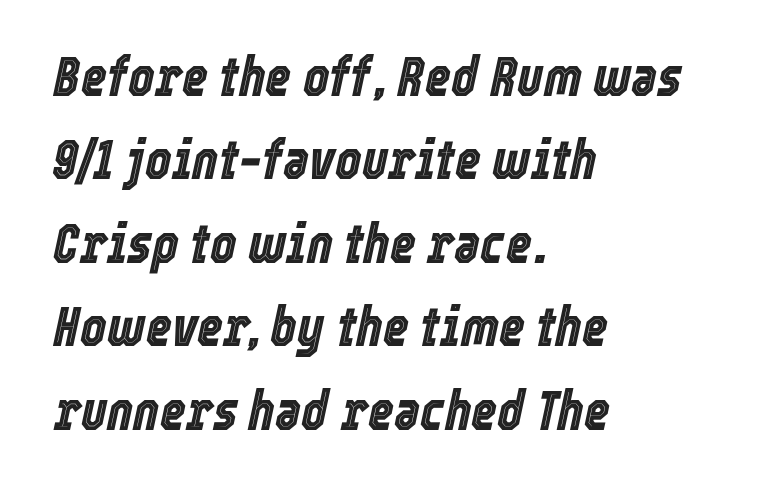
Q: Is the text italic (slanted)? A: Yes, it leans right by about 12 degrees.
Q: Is the text underlined? A: No.
Q: How is the paragraph aligned? A: Left-aligned.
Q: Is the spacing between letters normal or unusually wide? A: Normal.
Q: Is the spacing between lines tight, normal or loose? A: Normal.
Q: Width (condensed, normal, or wide)? A: Condensed.
Q: x-height? A: Medium.
Q: Monospaced? A: No.
